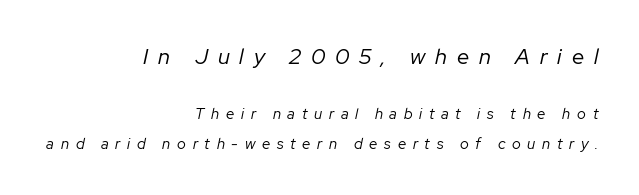
The image shows 22 px text type, italic (leaning right); set right-aligned, loose line spacing (2.0x), unusually wide letter spacing (+0.45 em), not underlined; the first (top) block is 1.47x larger.
